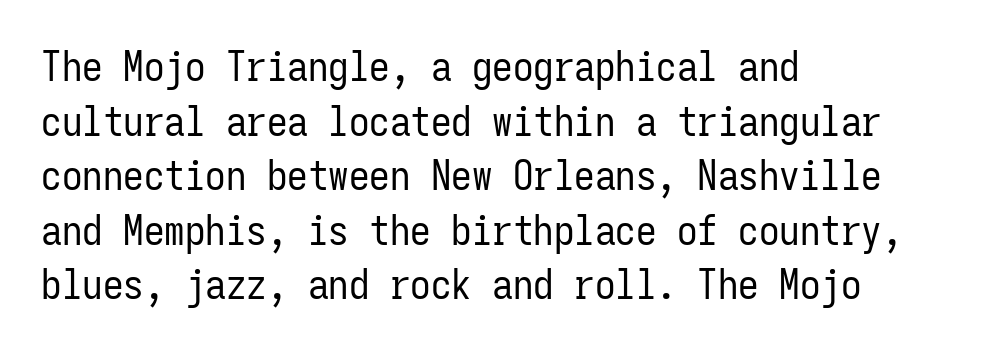
The image shows 41 px regular-weight, condensed sans-serif type, upright, monospaced; set left-aligned, normal line spacing (1.33x), normal letter spacing, not underlined; low stroke contrast and a medium x-height.
